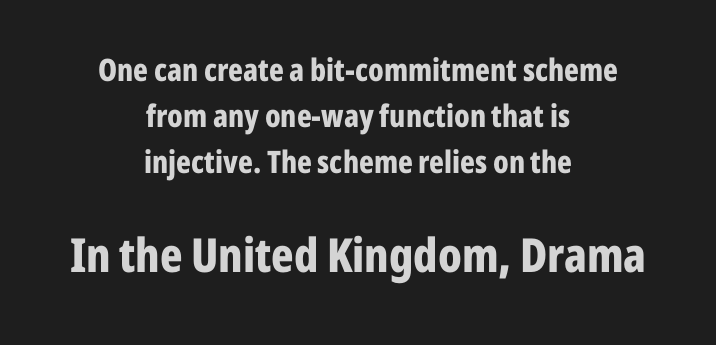
{"serif": "no", "italic": "no", "bold": "yes", "weight": "bold", "width": "condensed", "stroke_contrast": "low", "x_height": "medium", "monospaced": "no", "underline": "no", "align": "center", "line_spacing": "normal", "line_spacing_ratio": 1.49, "letter_spacing": "normal", "letter_spacing_em": 0.0, "larger_block": "second", "size_ratio": 1.52, "glyph_px": 47}
